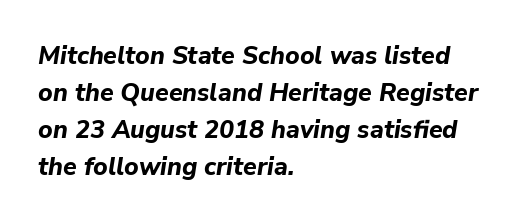
Q: Is the text bold? A: Yes.
Q: Is the text italic (slanted)? A: Yes, it leans right by about 9 degrees.
Q: Is the text underlined? A: No.
Q: How is the paragraph aligned? A: Left-aligned.
Q: Is the spacing between letters normal or unusually wide? A: Normal.
Q: Is the spacing between lines tight, normal or loose? A: Normal.
